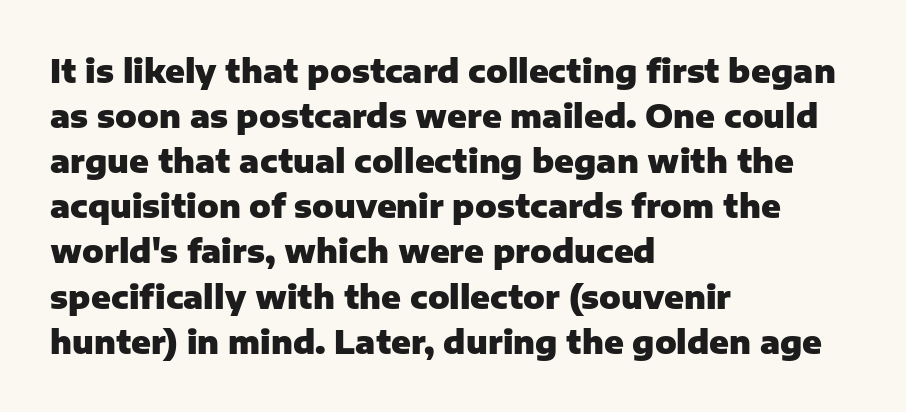
{"serif": "no", "italic": "no", "bold": "yes", "weight": "heavy", "width": "normal", "stroke_contrast": "low", "x_height": "medium", "monospaced": "no", "underline": "no", "align": "left", "line_spacing": "normal", "line_spacing_ratio": 1.41, "letter_spacing": "normal", "letter_spacing_em": 0.0, "glyph_px": 32}
